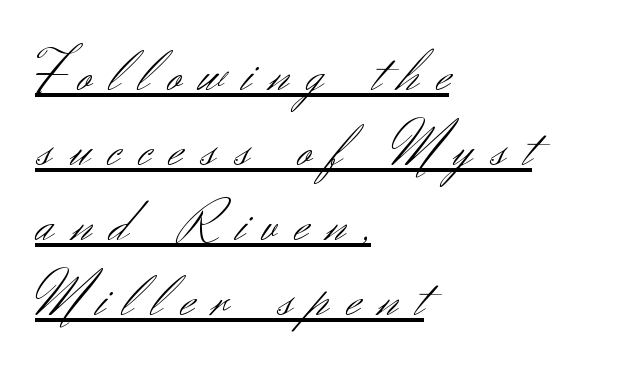
Honestly, the underline is the first thing you notice here. Proportional: the letters do not fall into vertical columns. This rendering widens character spacing well past its baseline value. Does the type have serifs? No, each stem ends abruptly. Weight: in the light-to-regular range.
